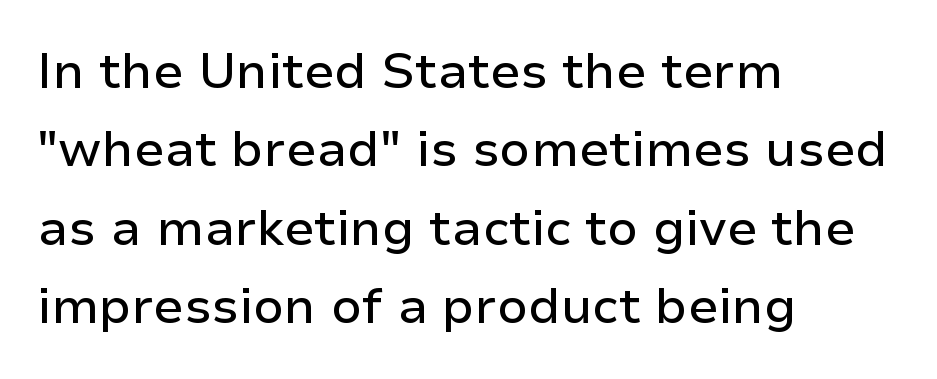
Posture: straight, roman, zero tilt. Note the varied advance widths — an 'i' is clearly narrower than an 'm'. Quick note: interline space is typical. The passage shown is not underscored anywhere. A student would call this left alignment; a typographer would say flush left, rag right.
